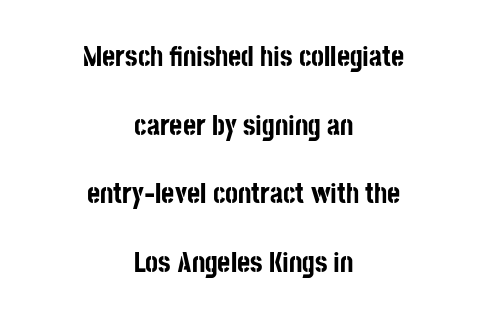
{"serif": "no", "italic": "no", "bold": "yes", "weight": "bold", "width": "condensed", "stroke_contrast": "low", "x_height": "large", "monospaced": "no", "underline": "no", "align": "center", "line_spacing": "loose", "line_spacing_ratio": 2.45, "letter_spacing": "normal", "letter_spacing_em": 0.0, "glyph_px": 28}
